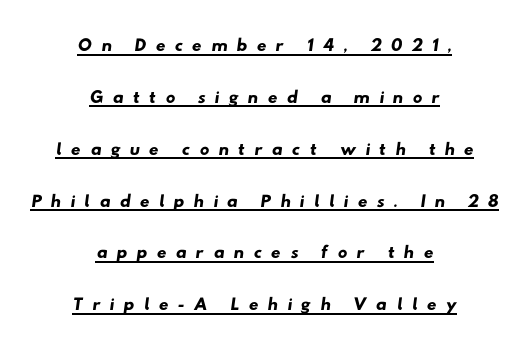
The image shows 27 px text type; set centered, loose line spacing (1.92x), unusually wide letter spacing (+0.33 em), underlined.
